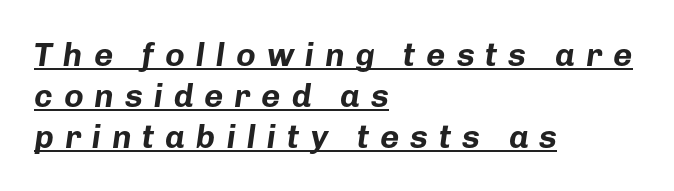
Q: Is the text bold? A: Yes.
Q: Is the text italic (slanted)? A: Yes, it leans right by about 8 degrees.
Q: Is the text underlined? A: Yes.
Q: How is the paragraph aligned? A: Left-aligned.
Q: Is the spacing between letters normal or unusually wide? A: Unusually wide.
Q: Width (condensed, normal, or wide)? A: Normal.
Q: Stroke contrast? A: Low.
Q: x-height? A: Medium.
Q: Monospaced? A: No.
